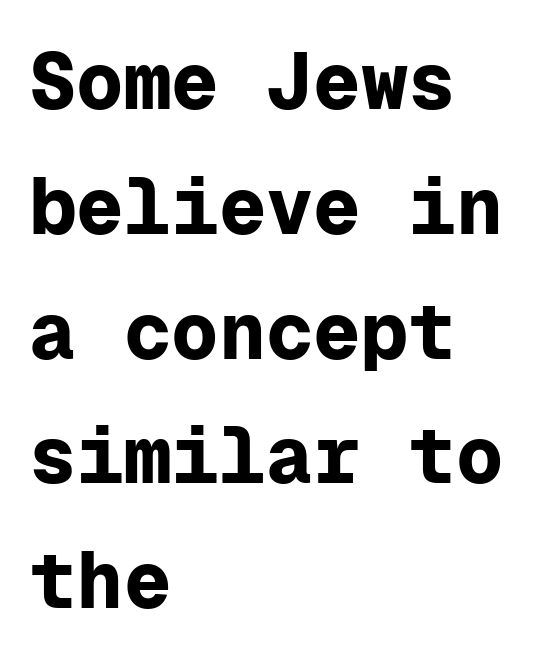
The image shows 79 px bold sans-serif type, upright, monospaced; set left-aligned, normal line spacing (1.58x), normal letter spacing, not underlined; low stroke contrast and a medium x-height.
